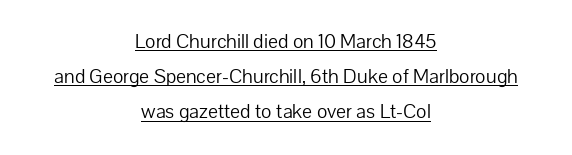
Q: Is the text bold? A: No.
Q: Is the text italic (slanted)? A: No, it is upright.
Q: Is the text underlined? A: Yes.
Q: How is the paragraph aligned? A: Centered.
Q: Is the spacing between letters normal or unusually wide? A: Normal.
Q: Is the spacing between lines tight, normal or loose? A: Normal.
